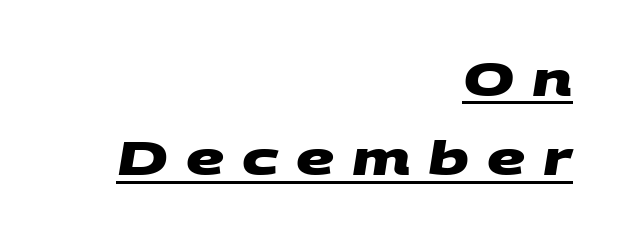
Q: Is the text bold? A: Yes.
Q: Is the typeface a serif or a sans-serif typeface? A: Sans-serif.
Q: Is the text underlined? A: Yes.
Q: How is the paragraph aligned? A: Right-aligned.
Q: Is the spacing between letters normal or unusually wide? A: Unusually wide.
Q: Is the spacing between lines tight, normal or loose? A: Normal.
Q: Width (condensed, normal, or wide)? A: Wide.
Q: Stroke contrast? A: Medium.
Q: x-height? A: Large.
Q: Monospaced? A: No.
